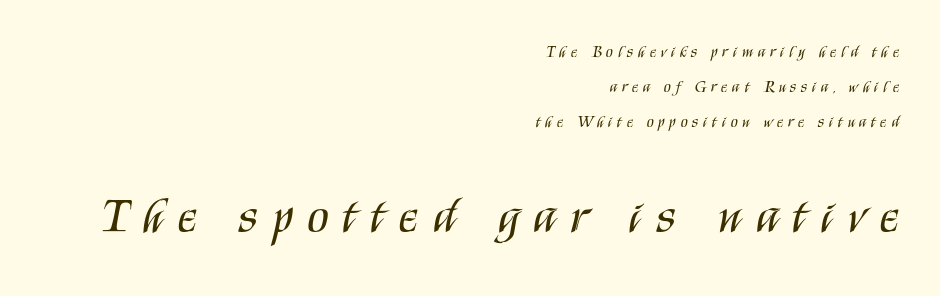
{"serif": "no", "bold": "no", "weight": "regular", "width": "condensed", "stroke_contrast": "medium", "x_height": "large", "monospaced": "no", "underline": "no", "align": "right", "line_spacing": "loose", "line_spacing_ratio": 2.18, "letter_spacing": "wide", "letter_spacing_em": 0.31, "larger_block": "second", "size_ratio": 3.06, "glyph_px": 49}
